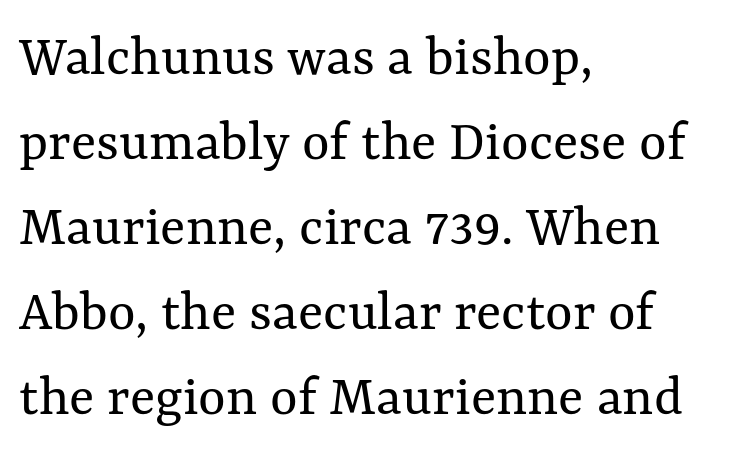
The image shows 59 px regular-weight type, upright; set left-aligned, normal line spacing (1.44x), normal letter spacing, not underlined; medium stroke contrast and a medium x-height.
